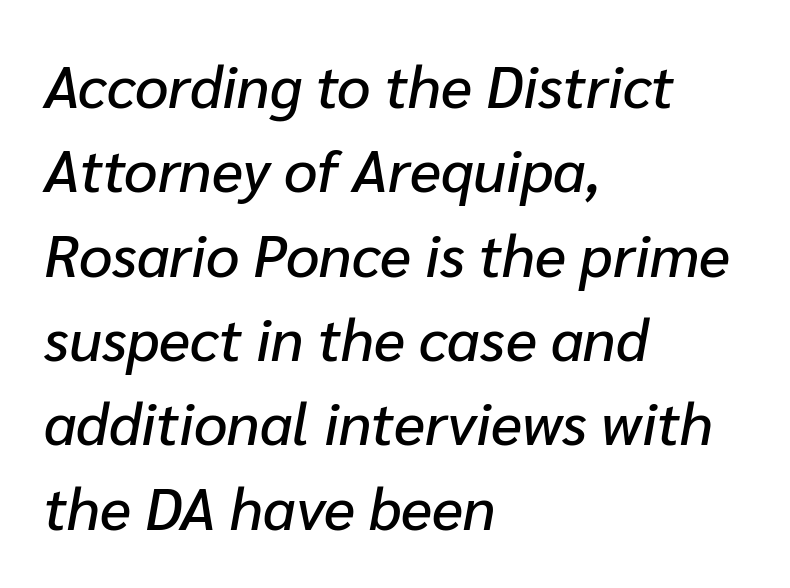
{"italic": "yes", "lean": "right", "slant_degrees": 10, "width": "normal", "stroke_contrast": "low", "x_height": "medium", "monospaced": "no", "underline": "no", "align": "left", "line_spacing": "normal", "line_spacing_ratio": 1.43, "letter_spacing": "normal", "letter_spacing_em": 0.0, "glyph_px": 59}
